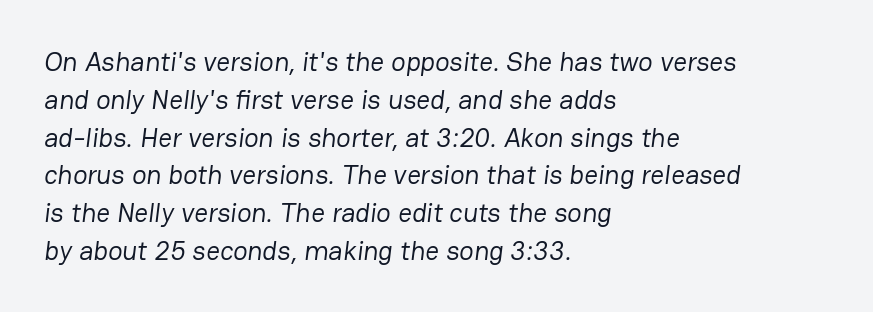
{"bold": "no", "underline": "no", "align": "left", "line_spacing": "normal", "line_spacing_ratio": 1.4, "letter_spacing": "normal", "letter_spacing_em": 0.0, "glyph_px": 27}
